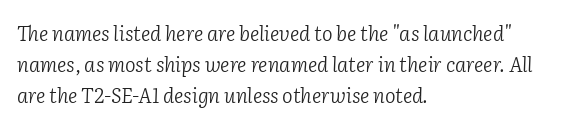
Q: Is the text bold? A: No.
Q: Is the text italic (slanted)? A: Yes, it leans right by about 2 degrees.
Q: Is the text underlined? A: No.
Q: How is the paragraph aligned? A: Left-aligned.
Q: Is the spacing between letters normal or unusually wide? A: Normal.
Q: Is the spacing between lines tight, normal or loose? A: Normal.
